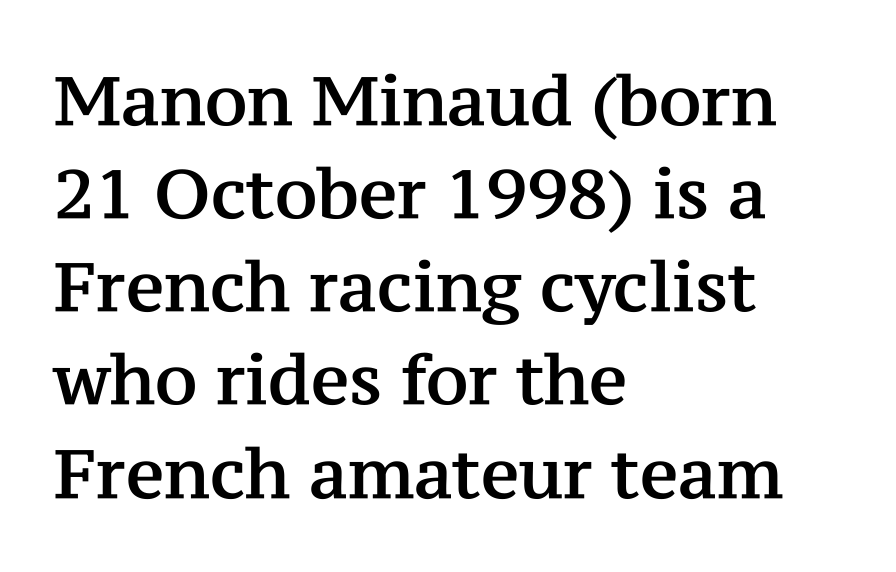
The image shows 68 px serif type, upright; set left-aligned, normal line spacing (1.37x), normal letter spacing, not underlined; medium stroke contrast and a medium x-height.
